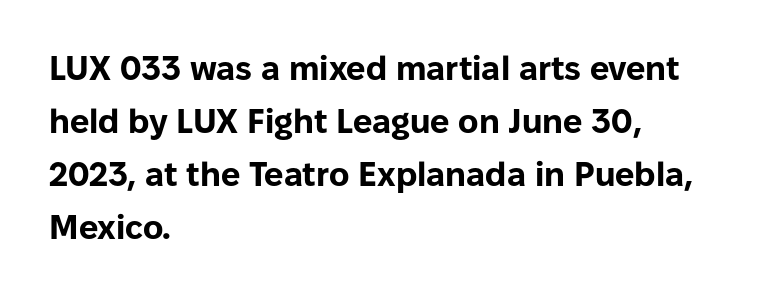
{"serif": "no", "italic": "no", "bold": "yes", "weight": "bold", "width": "normal", "stroke_contrast": "low", "x_height": "medium", "monospaced": "no", "underline": "no", "align": "left", "line_spacing": "normal", "line_spacing_ratio": 1.56, "letter_spacing": "normal", "letter_spacing_em": 0.0, "glyph_px": 34}
